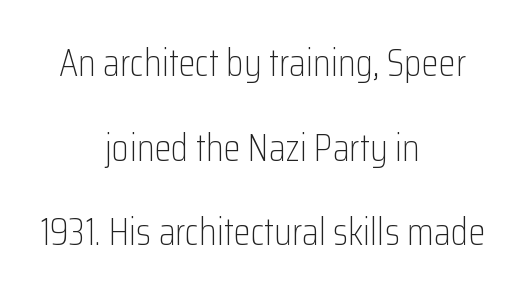
Q: Is the text bold? A: No.
Q: Is the text italic (slanted)? A: No, it is upright.
Q: Is the typeface a serif or a sans-serif typeface? A: Sans-serif.
Q: Is the text underlined? A: No.
Q: How is the paragraph aligned? A: Centered.
Q: Is the spacing between letters normal or unusually wide? A: Normal.
Q: Is the spacing between lines tight, normal or loose? A: Loose.
Q: Width (condensed, normal, or wide)? A: Condensed.
Q: Stroke contrast? A: Low.
Q: x-height? A: Medium.
Q: Monospaced? A: No.
